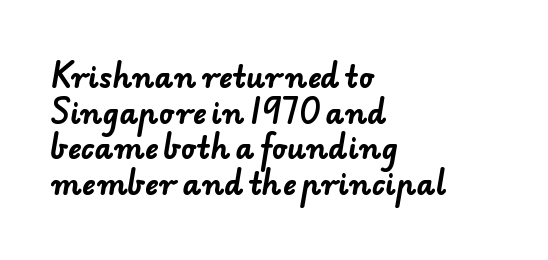
{"serif": "no", "bold": "yes", "weight": "bold", "width": "normal", "stroke_contrast": "low", "x_height": "small", "monospaced": "no", "underline": "no", "align": "left", "line_spacing_ratio": 1.23, "letter_spacing": "normal", "letter_spacing_em": 0.0, "glyph_px": 29}
